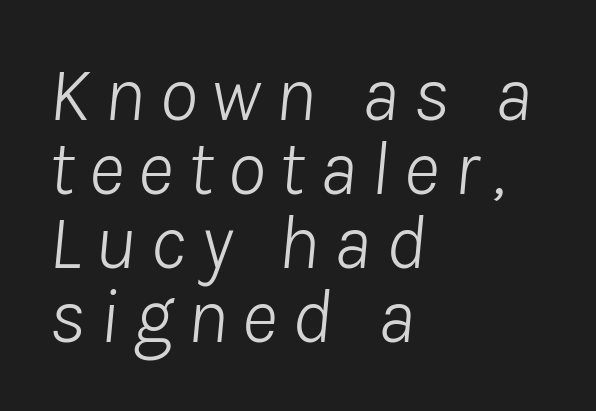
There's an unmistakable incline to the writing here. This sample has the flowing, uneven cadence of proportional lettering. The leading is snug, giving the passage a crowded texture. The font is comparable to plain body text, perhaps lighter.
